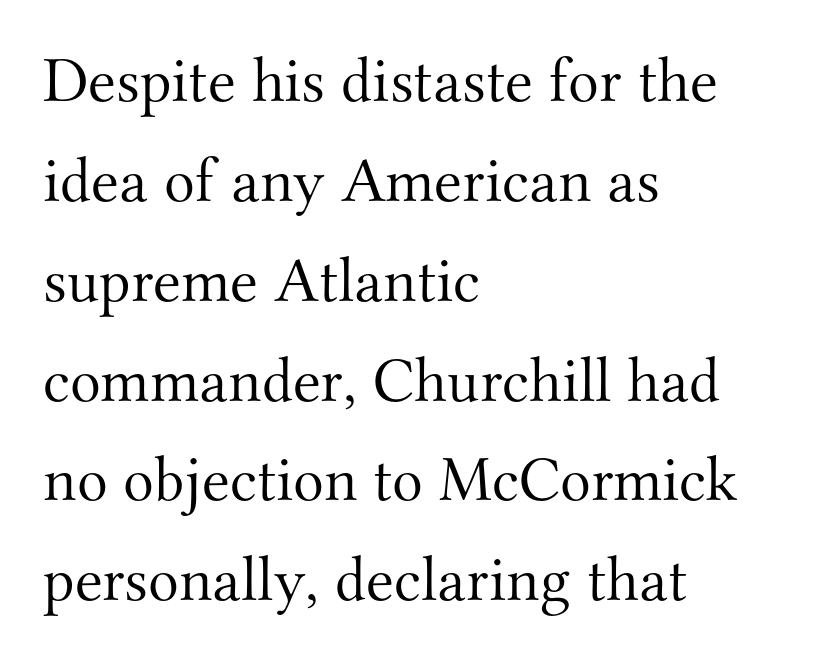
Q: Is the text bold? A: No.
Q: Is the text italic (slanted)? A: No, it is upright.
Q: Is the typeface a serif or a sans-serif typeface? A: Serif.
Q: Is the text underlined? A: No.
Q: How is the paragraph aligned? A: Left-aligned.
Q: Is the spacing between letters normal or unusually wide? A: Normal.
Q: Is the spacing between lines tight, normal or loose? A: Normal.
Q: Width (condensed, normal, or wide)? A: Normal.
Q: Stroke contrast? A: Medium.
Q: x-height? A: Small.
Q: Monospaced? A: No.
